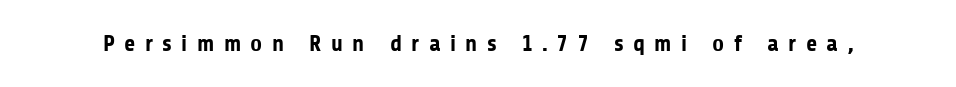
{"italic": "no", "bold": "yes", "underline": "no", "letter_spacing": "wide", "letter_spacing_em": 0.41, "glyph_px": 23}
